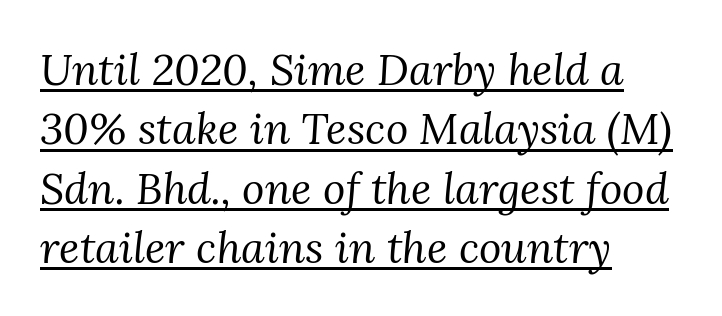
Q: Is the text bold? A: No.
Q: Is the text italic (slanted)? A: Yes, it leans right by about 3 degrees.
Q: Is the typeface a serif or a sans-serif typeface? A: Serif.
Q: Is the text underlined? A: Yes.
Q: How is the paragraph aligned? A: Left-aligned.
Q: Is the spacing between letters normal or unusually wide? A: Normal.
Q: Is the spacing between lines tight, normal or loose? A: Normal.
Q: Width (condensed, normal, or wide)? A: Normal.
Q: Stroke contrast? A: Medium.
Q: x-height? A: Medium.
Q: Monospaced? A: No.
